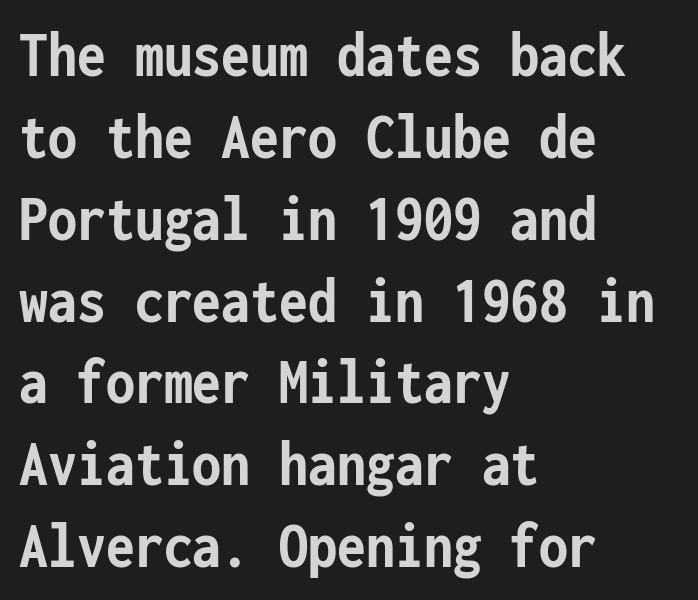
Q: Is the text bold? A: Yes.
Q: Is the text italic (slanted)? A: No, it is upright.
Q: Is the typeface a serif or a sans-serif typeface? A: Sans-serif.
Q: Is the text underlined? A: No.
Q: How is the paragraph aligned? A: Left-aligned.
Q: Is the spacing between letters normal or unusually wide? A: Normal.
Q: Width (condensed, normal, or wide)? A: Condensed.
Q: Stroke contrast? A: Low.
Q: x-height? A: Medium.
Q: Monospaced? A: Yes.
